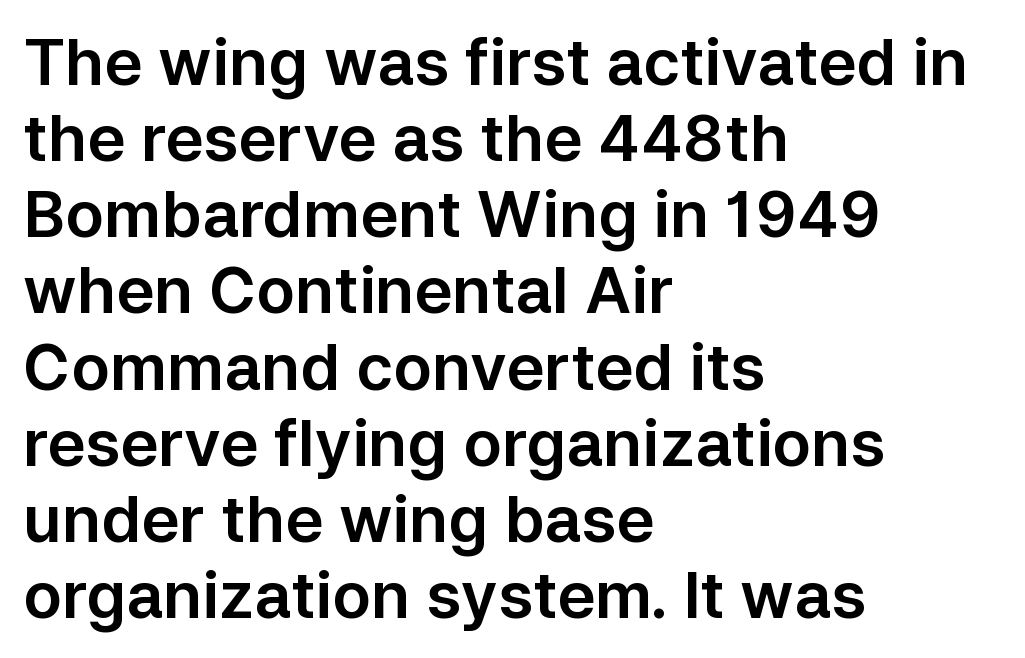
Check under the words: just untouched page. Do the letters lean? They stand straight. Each line starts at the same left margin while the right side varies. This sample has the flowing, uneven cadence of proportional lettering. The letters sit at their default tracking, neither squeezed nor spread. The face used here is a sans, in the tradition of grotesques and geometrics.
